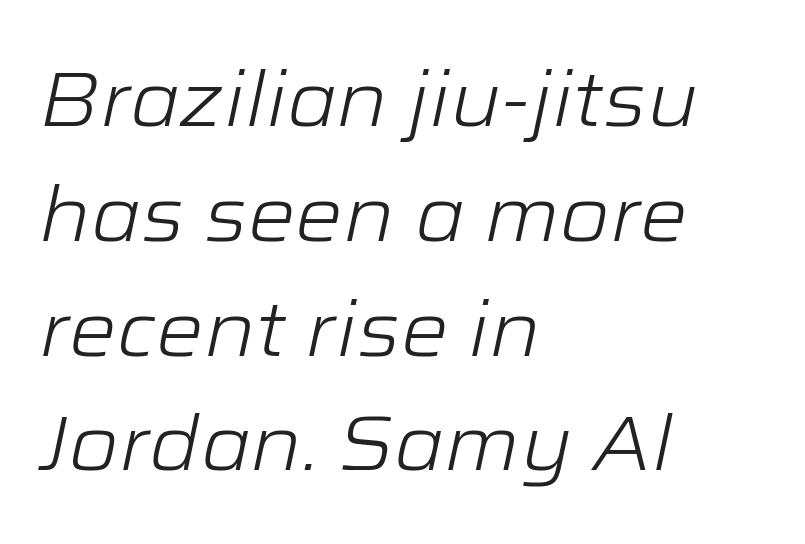
{"italic": "yes", "lean": "right", "slant_degrees": 12, "bold": "no", "weight": "light", "width": "wide", "stroke_contrast": "low", "x_height": "medium", "monospaced": "no", "underline": "no", "align": "left", "line_spacing": "normal", "line_spacing_ratio": 1.51, "letter_spacing": "normal", "letter_spacing_em": 0.0, "glyph_px": 76}
